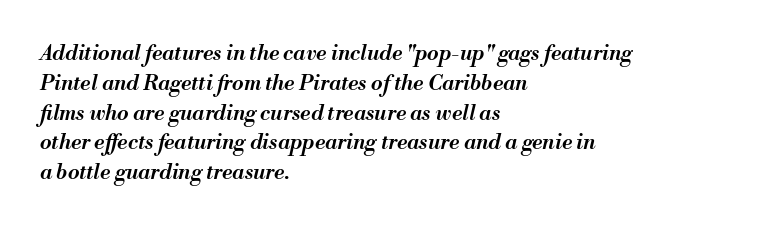
Q: Is the text bold? A: Semi-bold.
Q: Is the text italic (slanted)? A: Yes, it leans right by about 13 degrees.
Q: Is the text underlined? A: No.
Q: How is the paragraph aligned? A: Left-aligned.
Q: Is the spacing between letters normal or unusually wide? A: Normal.
Q: Is the spacing between lines tight, normal or loose? A: Normal.
